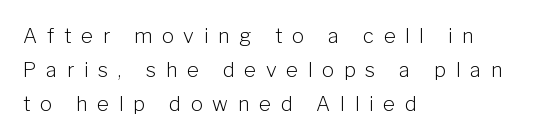
Q: Is the text bold? A: No.
Q: Is the text italic (slanted)? A: No, it is upright.
Q: Is the text underlined? A: No.
Q: How is the paragraph aligned? A: Left-aligned.
Q: Is the spacing between letters normal or unusually wide? A: Unusually wide.
Q: Is the spacing between lines tight, normal or loose? A: Normal.
